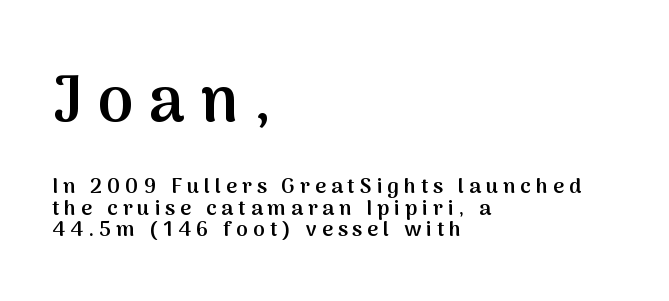
The line texture is sparse and dotted thanks to wide tracking. Does the type have serifs? No, each stem ends abruptly. Character widths vary here, with narrow letters taking less room than wide ones. Weight check: semibold — heavier than regular, not quite bold.
